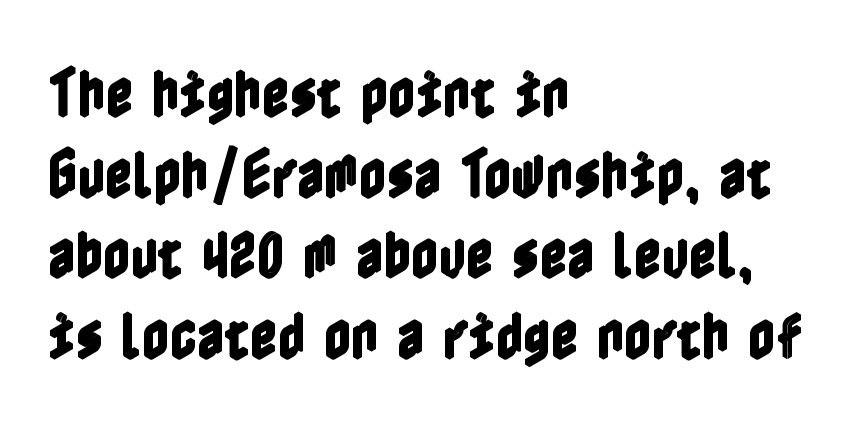
{"italic": "no", "width": "condensed", "x_height": "medium", "underline": "no", "align": "left", "line_spacing": "normal", "line_spacing_ratio": 1.52, "letter_spacing": "normal", "letter_spacing_em": 0.0, "glyph_px": 53}
